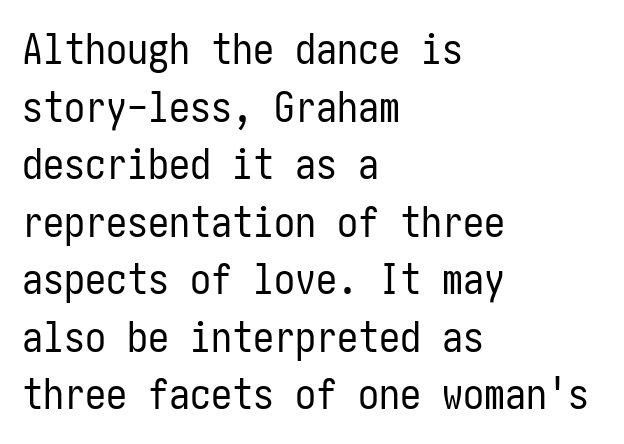
Q: Is the text bold? A: No.
Q: Is the text italic (slanted)? A: No, it is upright.
Q: Is the typeface a serif or a sans-serif typeface? A: Sans-serif.
Q: Is the text underlined? A: No.
Q: How is the paragraph aligned? A: Left-aligned.
Q: Is the spacing between letters normal or unusually wide? A: Normal.
Q: Is the spacing between lines tight, normal or loose? A: Normal.
Q: Width (condensed, normal, or wide)? A: Condensed.
Q: Stroke contrast? A: Low.
Q: x-height? A: Medium.
